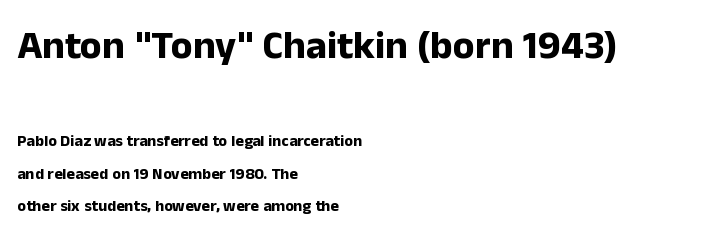
Layout note: lines flush left. Has an underline been added? It has not. This rendering leaves character spacing at its baseline value. Quick note: interline space is abundant. A typesetter would call this proportional, since set widths differ per character. Each letter's strokes conclude bluntly, with no projecting serifs.
